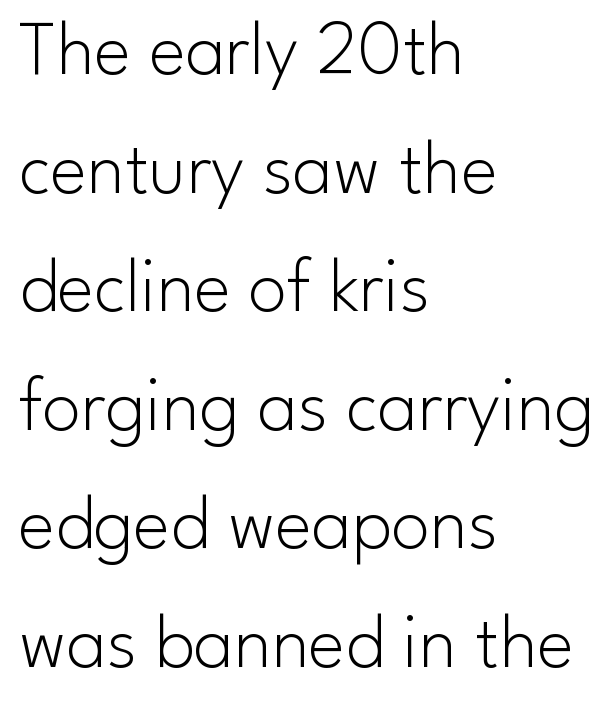
Q: Is the text bold? A: No.
Q: Is the text italic (slanted)? A: No, it is upright.
Q: Is the typeface a serif or a sans-serif typeface? A: Sans-serif.
Q: Is the text underlined? A: No.
Q: How is the paragraph aligned? A: Left-aligned.
Q: Is the spacing between letters normal or unusually wide? A: Normal.
Q: Is the spacing between lines tight, normal or loose? A: Normal.
Q: Width (condensed, normal, or wide)? A: Normal.
Q: Stroke contrast? A: Low.
Q: x-height? A: Small.
Q: Monospaced? A: No.
